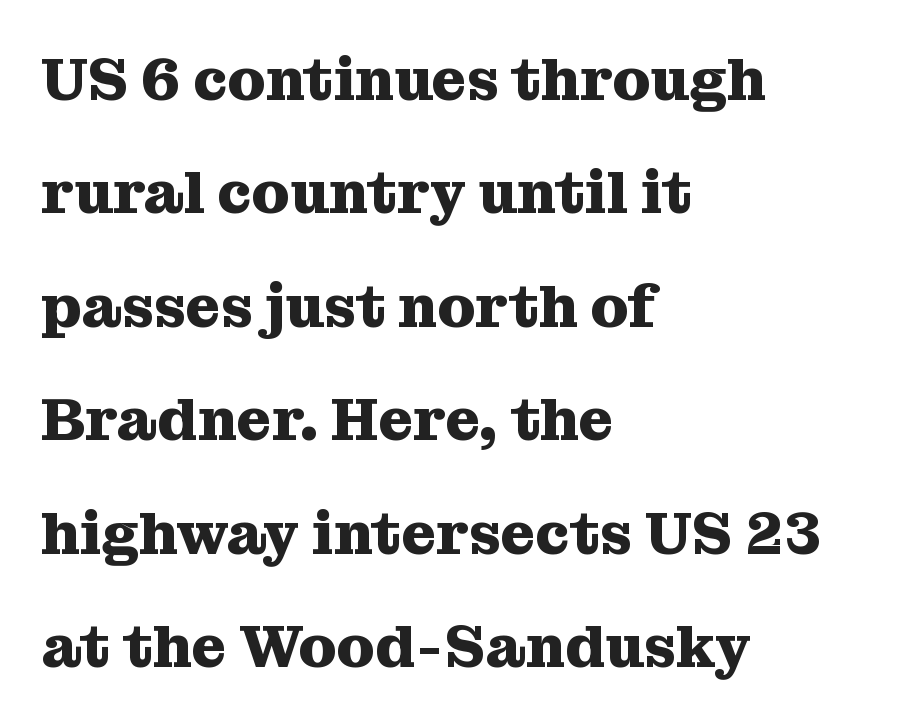
Q: Is the text bold? A: Yes.
Q: Is the text italic (slanted)? A: No, it is upright.
Q: Is the typeface a serif or a sans-serif typeface? A: Serif.
Q: Is the text underlined? A: No.
Q: How is the paragraph aligned? A: Left-aligned.
Q: Is the spacing between letters normal or unusually wide? A: Normal.
Q: Width (condensed, normal, or wide)? A: Normal.
Q: Stroke contrast? A: Medium.
Q: x-height? A: Medium.
Q: Monospaced? A: No.
